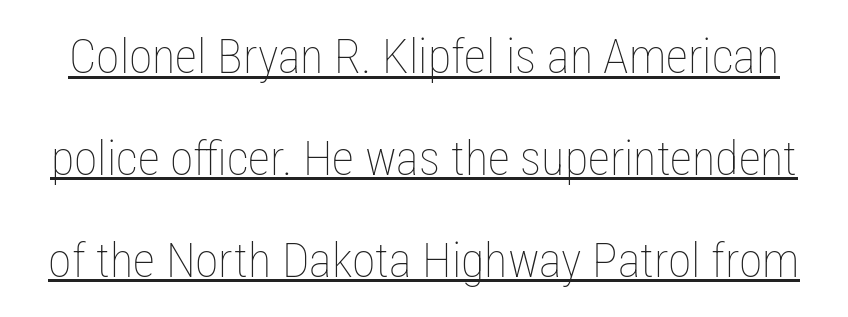
A continuous stroke trails under the words, as in a hyperlink. Tracking value appears to be zero — textbook default spacing. You could fit nearly another row in the gap between these rows. Ascenders rise straight up at ninety degrees. Stroke thickness stays within the range of a standard reading face or lighter.
